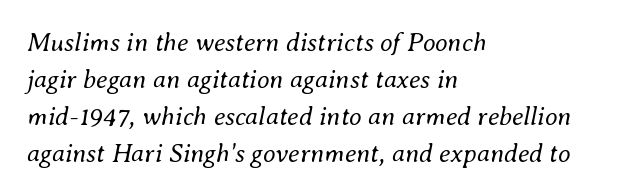
{"italic": "yes", "lean": "right", "slant_degrees": 8, "bold": "no", "underline": "no", "align": "left", "line_spacing": "normal", "line_spacing_ratio": 1.42, "letter_spacing": "normal", "letter_spacing_em": 0.0, "glyph_px": 26}
